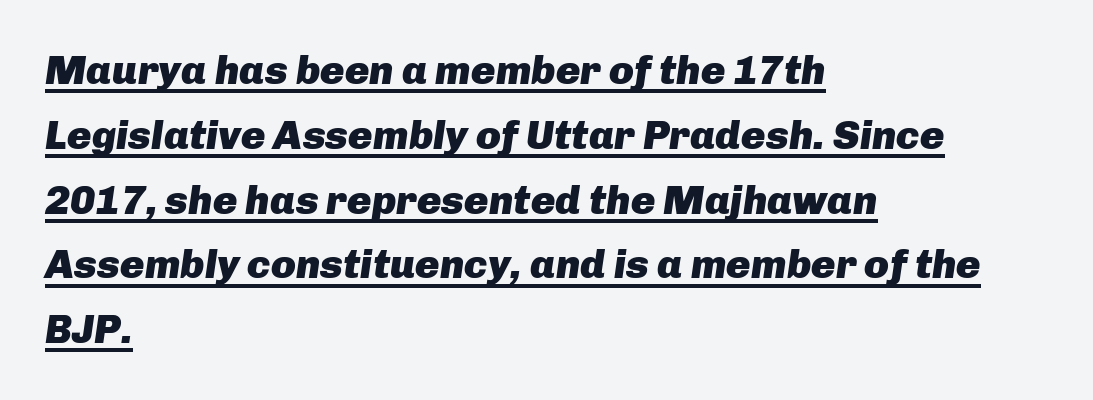
{"italic": "yes", "lean": "right", "slant_degrees": 8, "bold": "yes", "weight": "heavy", "width": "normal", "stroke_contrast": "low", "x_height": "medium", "monospaced": "no", "underline": "yes", "align": "left", "line_spacing": "normal", "line_spacing_ratio": 1.58, "letter_spacing": "normal", "letter_spacing_em": 0.0, "glyph_px": 41}
